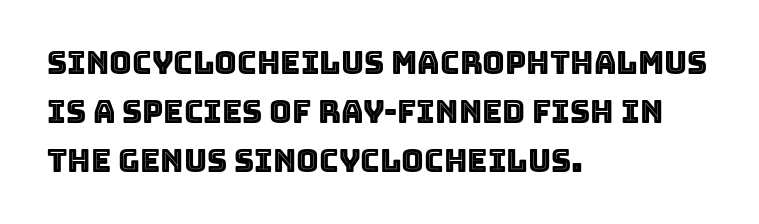
The passage shown stacks its lines at a standard gap. This sample has the flowing, uneven cadence of proportional lettering. The setting favours the left margin, as ordinary paragraphs usually do. The line texture is even and compact thanks to regular tracking.
